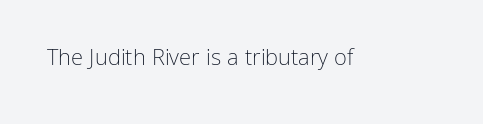
{"italic": "no", "bold": "no", "underline": "no", "letter_spacing": "normal", "letter_spacing_em": 0.0, "glyph_px": 22}
